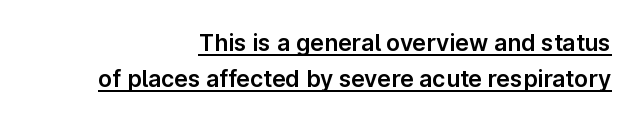
The image shows 23 px text type, upright; set right-aligned, normal line spacing (1.57x), normal letter spacing, underlined.
